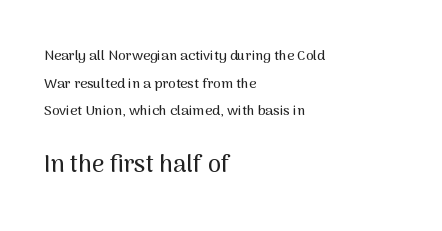
The image shows 24 px text type, upright; set left-aligned, loose line spacing (1.98x), normal letter spacing, not underlined; the second (bottom) block is 1.71x larger.
